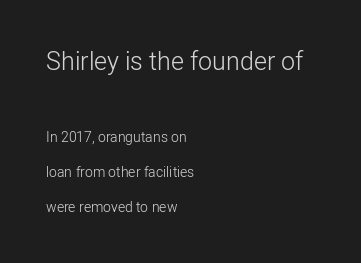
The image shows 25 px text type, upright; set left-aligned, loose line spacing (2.5x), normal letter spacing, not underlined; the first (top) block is 1.79x larger.
